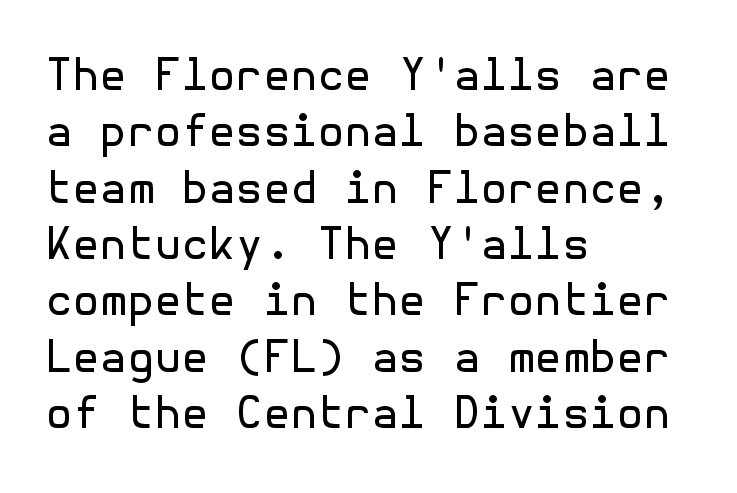
The image shows 44 px regular-weight sans-serif type, upright; set left-aligned, normal line spacing (1.28x), normal letter spacing, not underlined; a medium x-height.
